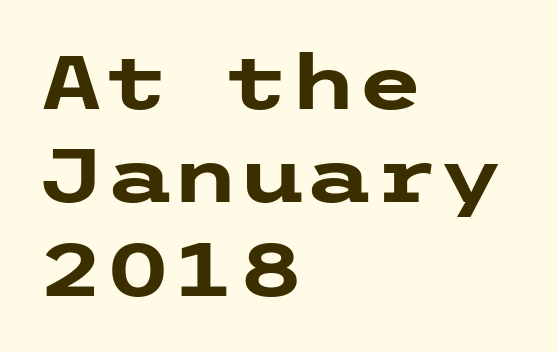
{"serif": "no", "italic": "no", "bold": "yes", "weight": "heavy", "width": "wide", "stroke_contrast": "low", "x_height": "medium", "underline": "no", "align": "left", "line_spacing_ratio": 1.23, "letter_spacing": "normal", "letter_spacing_em": 0.0, "glyph_px": 76}
